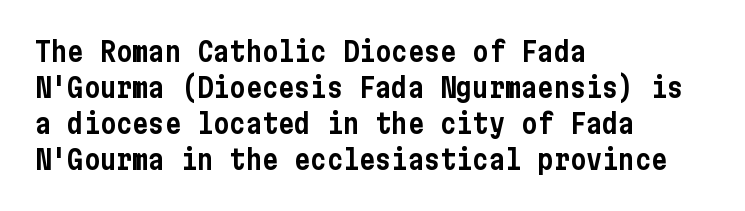
{"italic": "no", "underline": "no", "align": "left", "line_spacing": "normal", "line_spacing_ratio": 1.33, "letter_spacing": "normal", "letter_spacing_em": 0.0, "glyph_px": 27}
